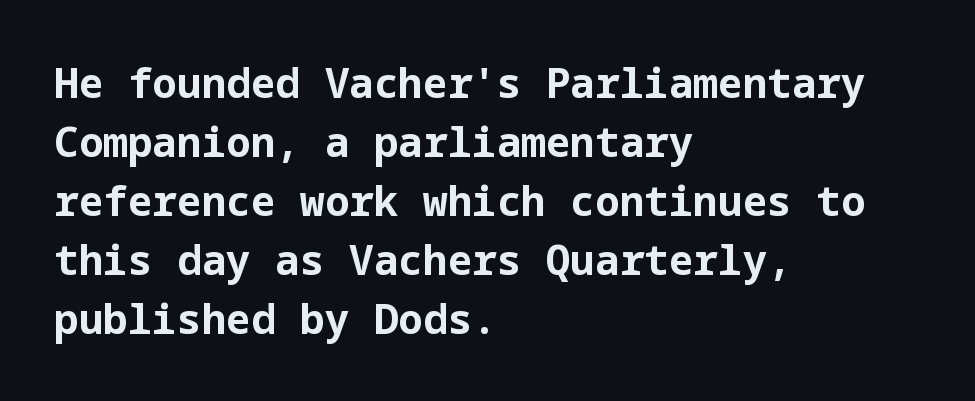
The image shows 41 px bold sans-serif type, upright; set left-aligned, normal line spacing (1.44x), normal letter spacing, not underlined; low stroke contrast and a medium x-height.
